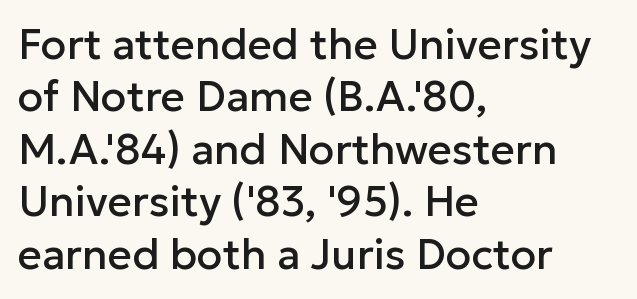
Note the varied advance widths — an 'i' is clearly narrower than an 'm'. The face used here is rendered with its standard letterfit. It's the straight-up-and-down kind of type. The typeface chosen for these lines omits serifs. The designer left line spacing at the default. Unmarked baselines from the first word to the last.
